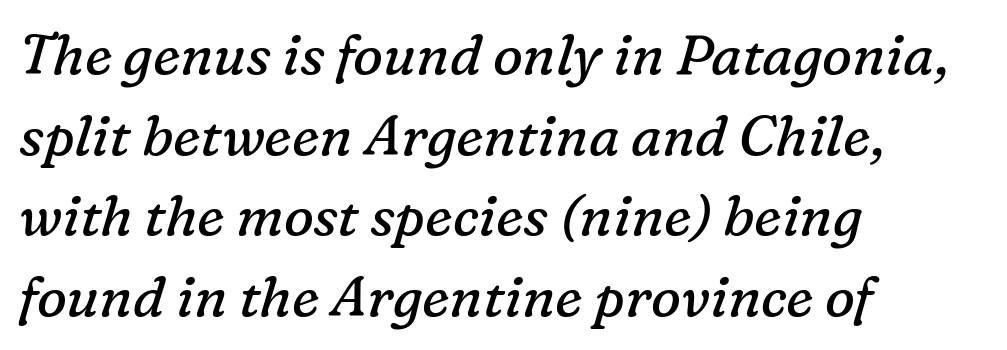
The image shows 56 px regular-weight serif type, italic (leaning right); set left-aligned, normal line spacing (1.44x), normal letter spacing, not underlined; low stroke contrast and a medium x-height.
